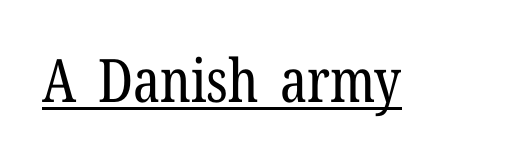
Q: Is the text bold? A: No.
Q: Is the text italic (slanted)? A: No, it is upright.
Q: Is the typeface a serif or a sans-serif typeface? A: Serif.
Q: Is the text underlined? A: Yes.
Q: Is the spacing between letters normal or unusually wide? A: Normal.
Q: Width (condensed, normal, or wide)? A: Condensed.
Q: Stroke contrast? A: Low.
Q: x-height? A: Medium.
Q: Monospaced? A: No.
